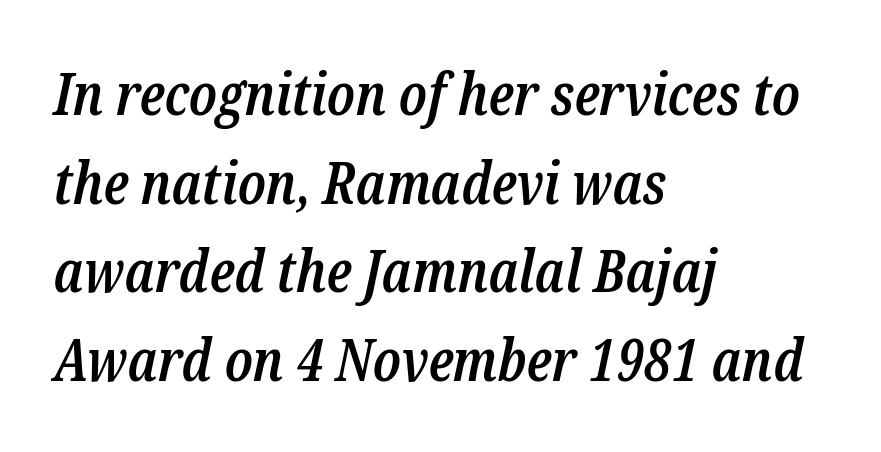
{"serif": "yes", "italic": "yes", "lean": "right", "slant_degrees": 12, "bold": "semi", "weight": "semibold", "width": "condensed", "stroke_contrast": "low", "x_height": "medium", "monospaced": "no", "underline": "no", "align": "left", "line_spacing": "normal", "line_spacing_ratio": 1.53, "letter_spacing": "normal", "letter_spacing_em": 0.0, "glyph_px": 58}
